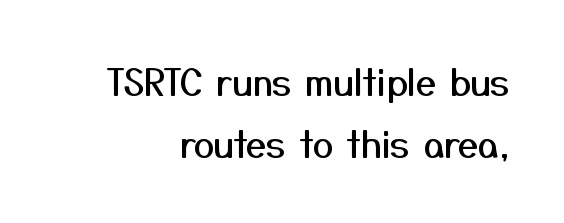
{"serif": "no", "italic": "no", "width": "normal", "stroke_contrast": "medium", "x_height": "medium", "monospaced": "no", "underline": "no", "align": "right", "line_spacing_ratio": 1.71, "letter_spacing": "normal", "letter_spacing_em": 0.0, "glyph_px": 36}
